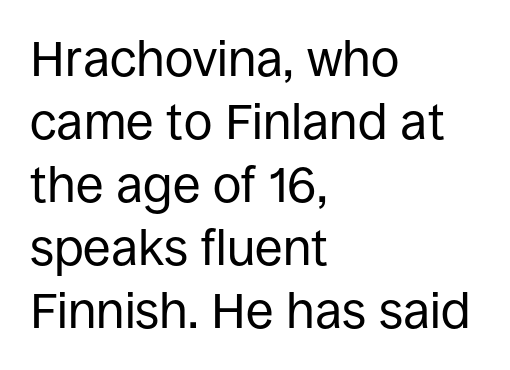
{"serif": "no", "italic": "no", "bold": "no", "weight": "regular", "width": "normal", "stroke_contrast": "low", "x_height": "large", "monospaced": "no", "underline": "no", "align": "left", "line_spacing": "normal", "line_spacing_ratio": 1.26, "letter_spacing": "normal", "letter_spacing_em": 0.0, "glyph_px": 50}
